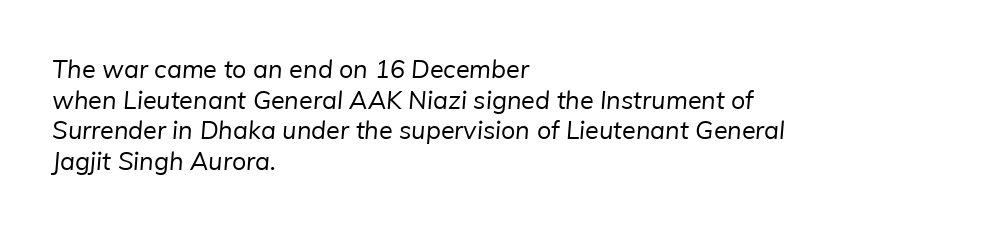
Standard letterfit; no display-style spreading of the glyphs. Visually the block forms a straight wall on the left and a jagged coastline on the right. Plain, unruled lines of type. Weight: not bold — regular or lighter.
